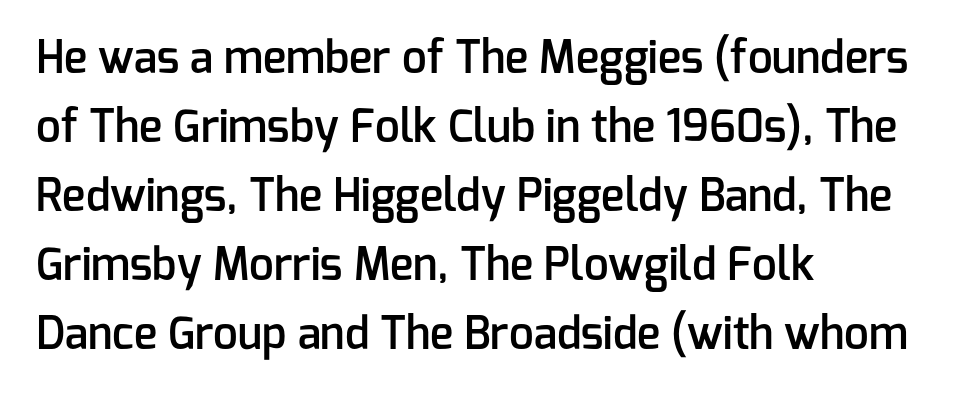
The image shows 44 px semibold sans-serif type, upright; set left-aligned, normal line spacing (1.57x), normal letter spacing, not underlined; low stroke contrast and a medium x-height.
